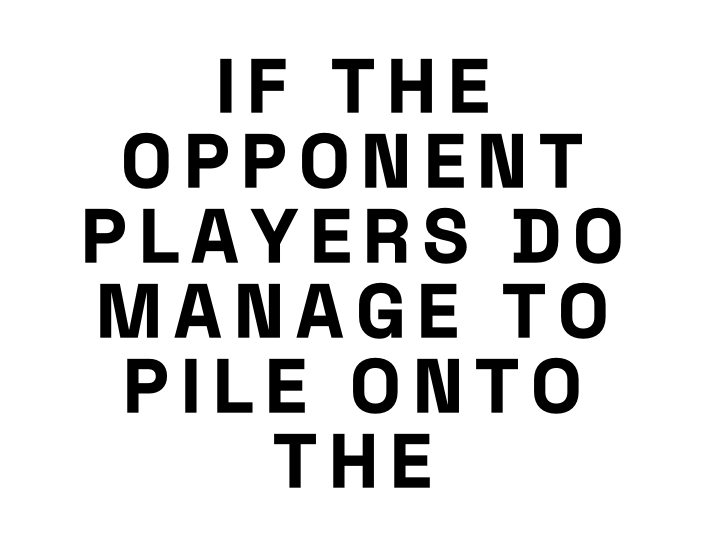
Q: Is the text bold? A: Yes.
Q: Is the text italic (slanted)? A: No, it is upright.
Q: Is the typeface a serif or a sans-serif typeface? A: Sans-serif.
Q: Is the text underlined? A: No.
Q: How is the paragraph aligned? A: Centered.
Q: Is the spacing between lines tight, normal or loose? A: Tight.
Q: Width (condensed, normal, or wide)? A: Condensed.
Q: Stroke contrast? A: Low.
Q: x-height? A: Large.
Q: Monospaced? A: No.
